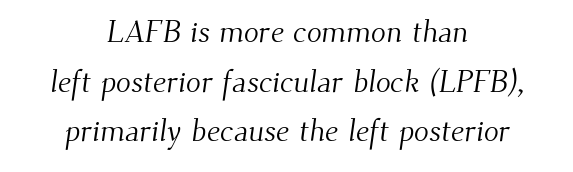
Students, note that the glyphs here touch the page at normal intervals. This sample has the flowing, uneven cadence of proportional lettering. The passage shown stacks its lines at a standard gap. Unlike a clean sans, this face finishes its strokes with serifs. A student would call this center alignment; a typographer would say set centered.
